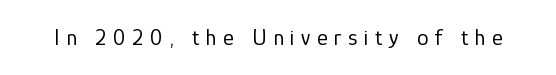
The image shows 23 px text type, upright; set unusually wide letter spacing (+0.28 em), not underlined.
